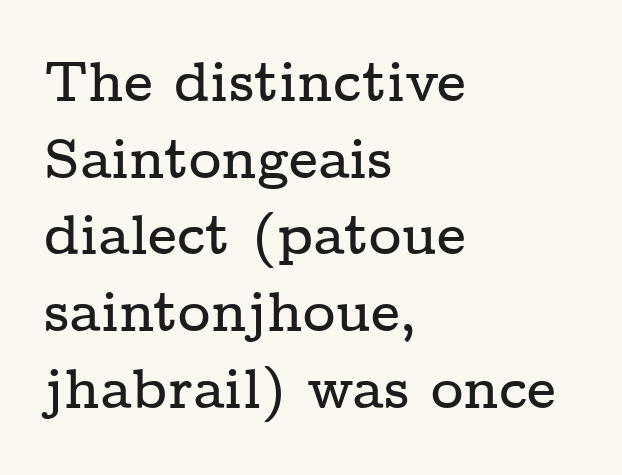
Q: Is the text italic (slanted)? A: No, it is upright.
Q: Is the typeface a serif or a sans-serif typeface? A: Serif.
Q: Is the text underlined? A: No.
Q: How is the paragraph aligned? A: Left-aligned.
Q: Is the spacing between letters normal or unusually wide? A: Normal.
Q: Is the spacing between lines tight, normal or loose? A: Normal.
Q: Width (condensed, normal, or wide)? A: Wide.
Q: Stroke contrast? A: Low.
Q: x-height? A: Medium.
Q: Monospaced? A: No.
